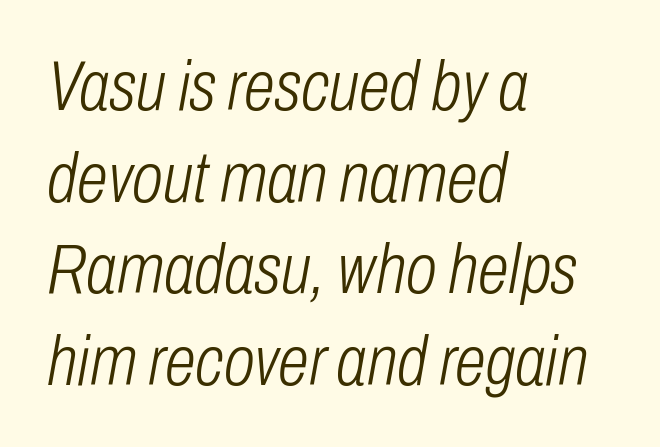
The image shows 71 px light, condensed type, italic (leaning right); set left-aligned, normal line spacing (1.29x), normal letter spacing, not underlined; low stroke contrast and a medium x-height.
